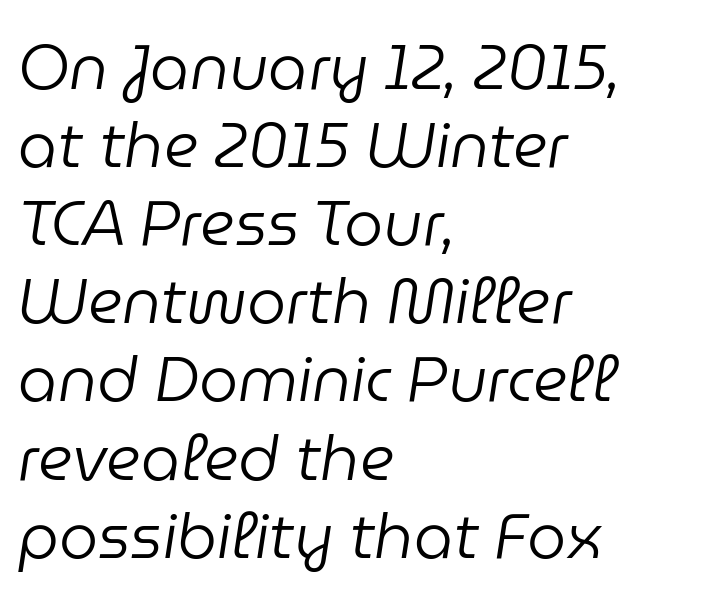
The image shows 62 px regular-weight type, italic (leaning right); set left-aligned, normal line spacing (1.26x), normal letter spacing, not underlined; low stroke contrast and a medium x-height.
